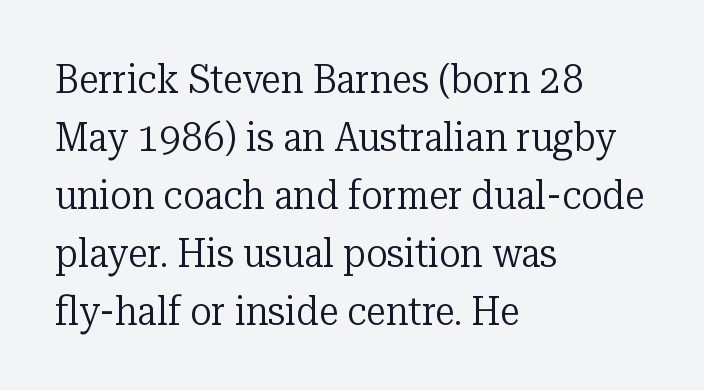
The image shows 40 px regular-weight serif type, upright; set left-aligned, normal line spacing (1.45x), normal letter spacing, not underlined; low stroke contrast and a medium x-height.
